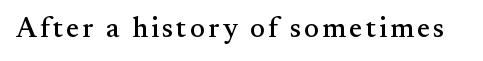
{"serif": "yes", "italic": "no", "width": "normal", "stroke_contrast": "medium", "x_height": "small", "monospaced": "no", "underline": "no", "glyph_px": 28}
